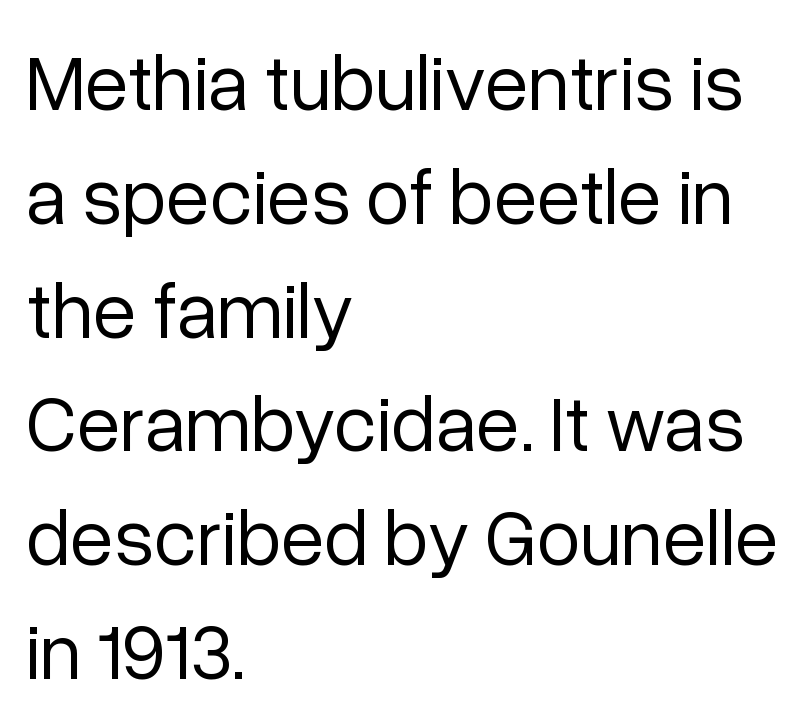
Here the glyphs are tracked normally, forming tight word shapes. Letters rest on an invisible, unmarked baseline. How would I describe the line gaps? Plain and ordinary. Designer's note — italics off, roman on. The setting favours the left margin, as ordinary paragraphs usually do. The text was rendered using a sans face with plain stroke endings.
